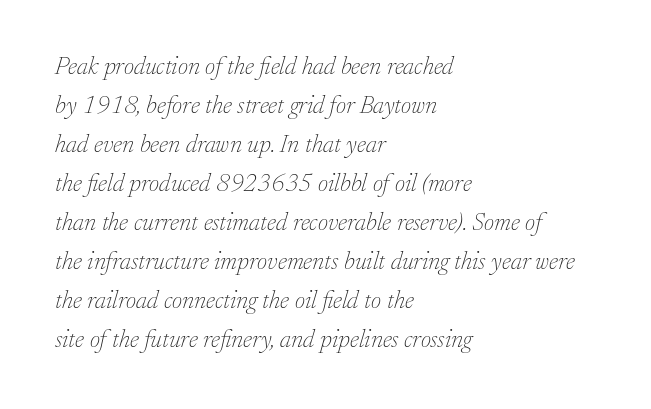
Q: Is the text bold? A: No.
Q: Is the text italic (slanted)? A: Yes, it leans right by about 17 degrees.
Q: Is the text underlined? A: No.
Q: How is the paragraph aligned? A: Left-aligned.
Q: Is the spacing between letters normal or unusually wide? A: Normal.
Q: Is the spacing between lines tight, normal or loose? A: Normal.
